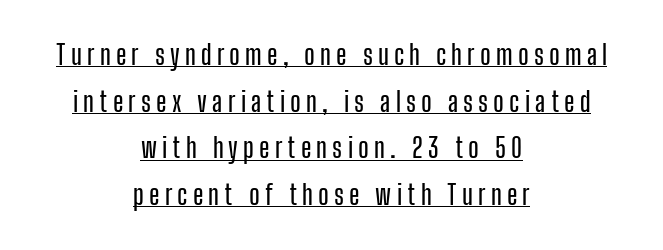
Every row of glyphs is offset so its center matches the block's center. Notice how the stems are strictly vertical — no italics here. In designer terms, the underline attribute is active on this setting.
